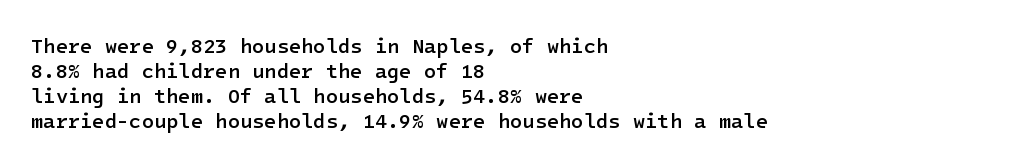
The image shows 20 px text type, upright; set left-aligned, normal line spacing (1.25x), normal letter spacing, not underlined.
